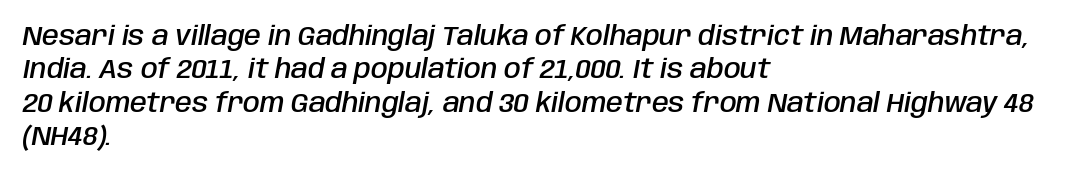
Q: Is the text bold? A: Semi-bold.
Q: Is the text italic (slanted)? A: Yes, it leans right by about 10 degrees.
Q: Is the text underlined? A: No.
Q: How is the paragraph aligned? A: Left-aligned.
Q: Is the spacing between letters normal or unusually wide? A: Normal.
